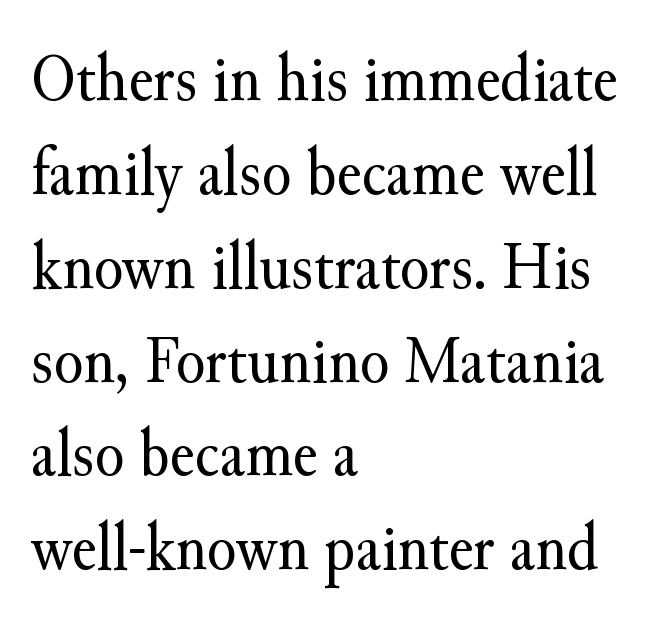
Spacing verdict: proportional, widths tailored to each character. Stroke thickness stays within the range of a standard reading face or lighter. The lettering stays uniformly vertical, giving the passage a roman look. The characters display serif detailing at their extremities. Students, observe: this is what conventionally led text looks like.
